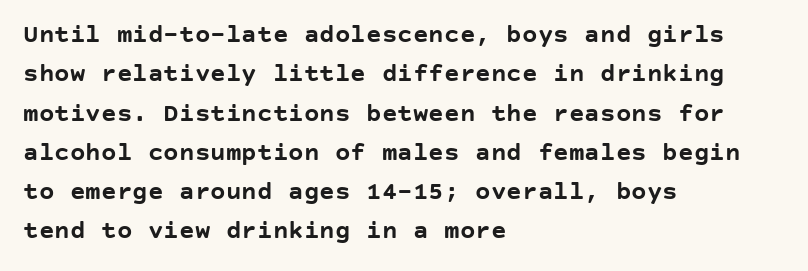
Typeset ragged right — the left edge is the straight one. The passage shown is not underscored anywhere. The lettering stays uniformly vertical, giving the passage a roman look. Short note: letters normally spaced.
